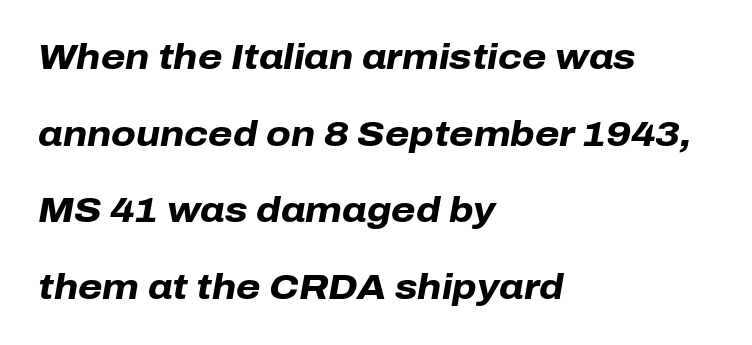
{"italic": "yes", "lean": "right", "slant_degrees": 10, "bold": "yes", "weight": "heavy", "width": "normal", "stroke_contrast": "low", "x_height": "medium", "monospaced": "no", "underline": "no", "align": "left", "line_spacing": "loose", "line_spacing_ratio": 2.19, "letter_spacing": "normal", "letter_spacing_em": 0.0, "glyph_px": 35}
